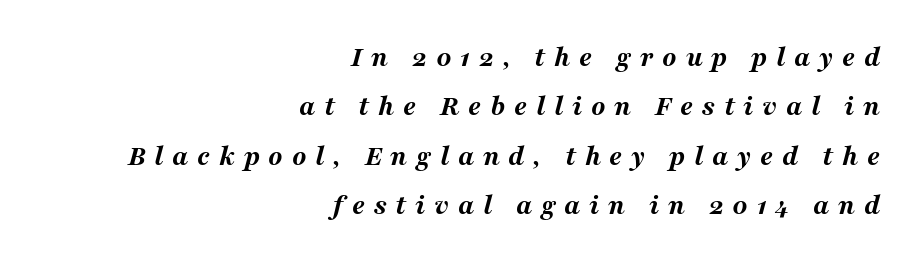
Q: Is the text bold? A: Yes.
Q: Is the text italic (slanted)? A: Yes, it leans right by about 16 degrees.
Q: Is the text underlined? A: No.
Q: How is the paragraph aligned? A: Right-aligned.
Q: Is the spacing between letters normal or unusually wide? A: Unusually wide.
Q: Is the spacing between lines tight, normal or loose? A: Normal.
Q: Width (condensed, normal, or wide)? A: Wide.
Q: Stroke contrast? A: Medium.
Q: x-height? A: Medium.
Q: Monospaced? A: No.
